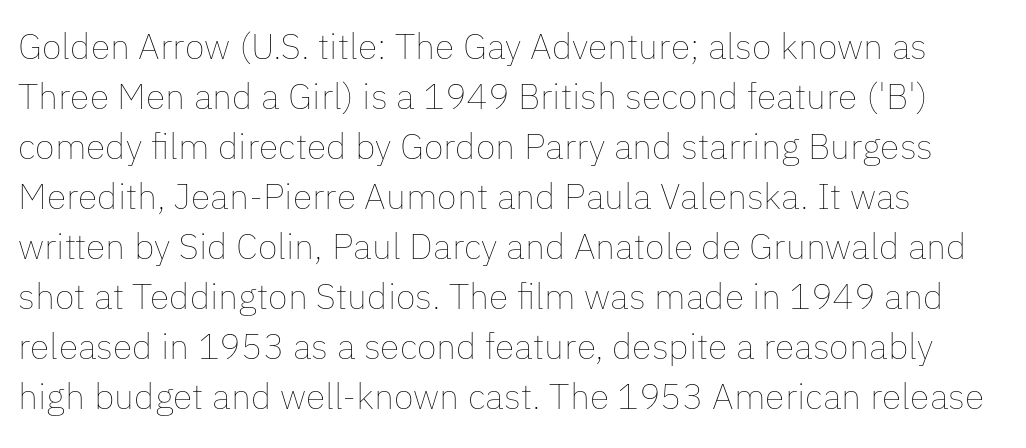
{"italic": "no", "bold": "no", "weight": "thin", "width": "normal", "stroke_contrast": "low", "x_height": "medium", "monospaced": "no", "underline": "no", "line_spacing": "normal", "line_spacing_ratio": 1.39, "letter_spacing": "normal", "letter_spacing_em": 0.0, "glyph_px": 36}
